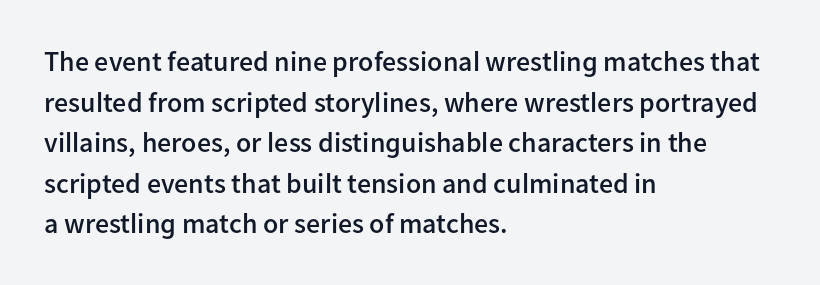
{"serif": "no", "italic": "no", "bold": "semi", "weight": "semibold", "width": "normal", "stroke_contrast": "low", "x_height": "medium", "monospaced": "no", "underline": "no", "align": "left", "line_spacing": "normal", "line_spacing_ratio": 1.45, "letter_spacing": "normal", "letter_spacing_em": 0.0, "glyph_px": 28}
